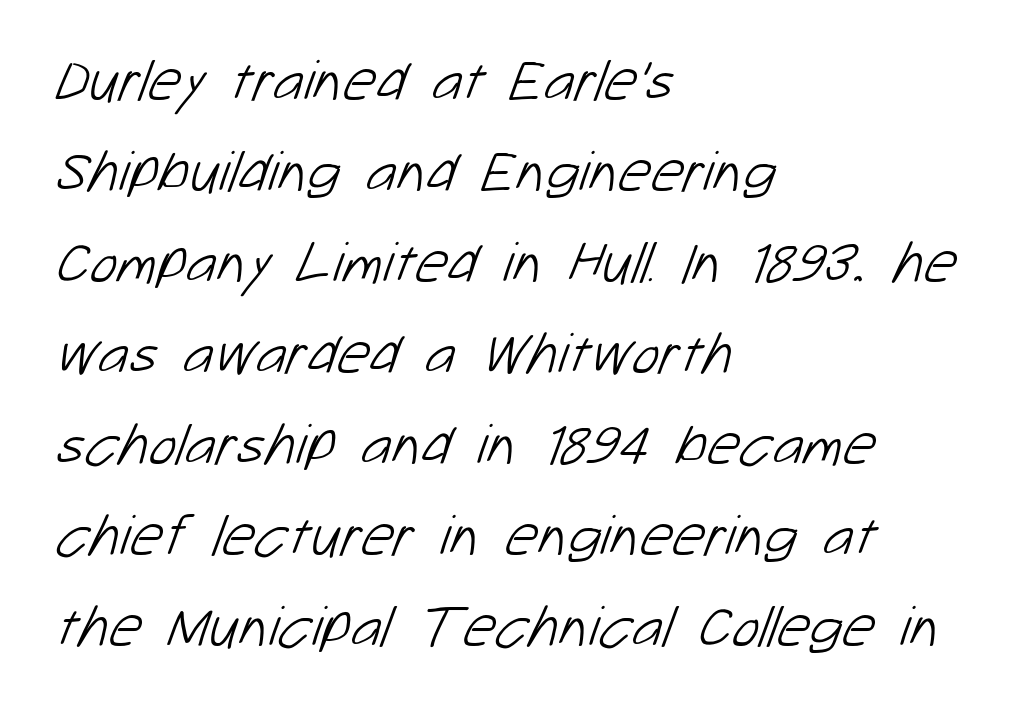
The image shows 58 px light sans-serif type; set left-aligned, normal line spacing (1.57x), normal letter spacing, not underlined; low stroke contrast and a medium x-height.
